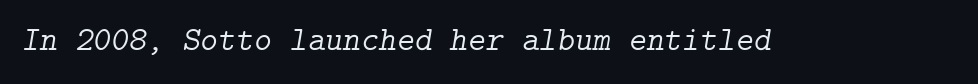
The image shows 34 px light serif type, italic (leaning right); set normal letter spacing, not underlined; low stroke contrast and a medium x-height.
